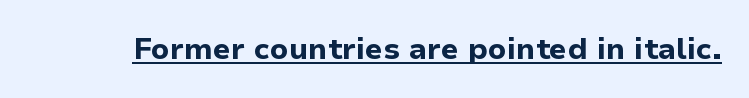
{"serif": "no", "italic": "no", "bold": "yes", "weight": "bold", "width": "normal", "stroke_contrast": "low", "x_height": "medium", "monospaced": "no", "underline": "yes", "letter_spacing": "normal", "letter_spacing_em": 0.0, "glyph_px": 30}
